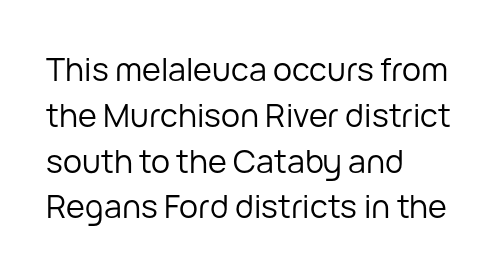
The image shows 32 px regular-weight sans-serif type, upright; set left-aligned, normal line spacing (1.43x), normal letter spacing, not underlined; low stroke contrast and a medium x-height.
